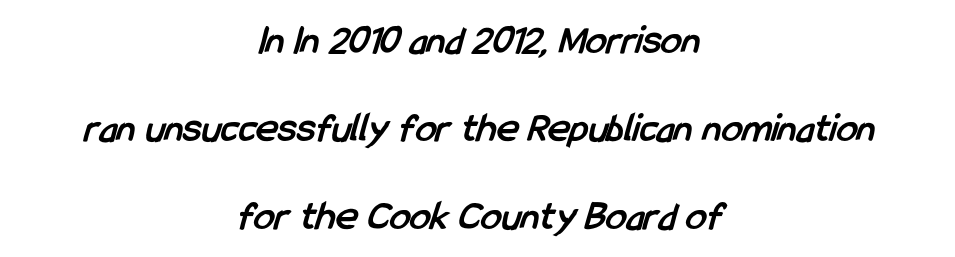
{"serif": "no", "bold": "yes", "weight": "semibold", "width": "condensed", "stroke_contrast": "low", "x_height": "medium", "monospaced": "no", "underline": "no", "align": "center", "line_spacing": "loose", "line_spacing_ratio": 2.09, "letter_spacing": "normal", "letter_spacing_em": 0.0, "glyph_px": 42}
